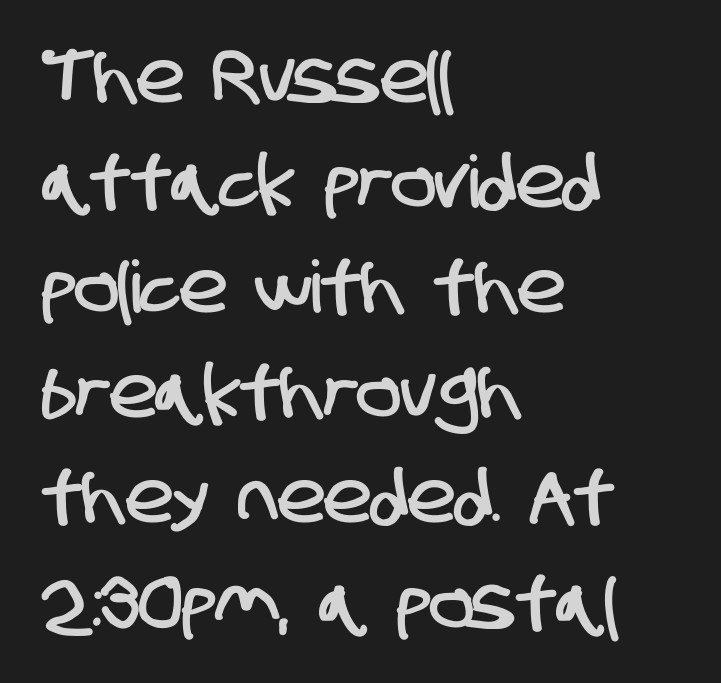
{"serif": "no", "width": "condensed", "stroke_contrast": "low", "x_height": "large", "monospaced": "no", "underline": "no", "align": "left", "line_spacing": "normal", "line_spacing_ratio": 1.46, "letter_spacing": "normal", "letter_spacing_em": 0.0, "glyph_px": 72}
